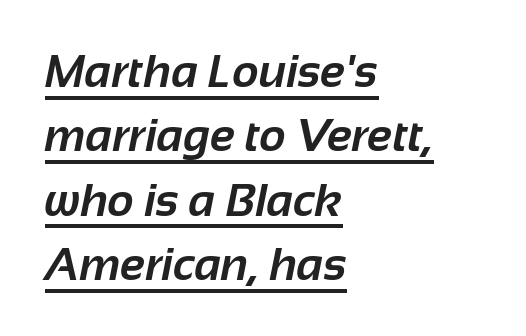
Set as a true bold cut, around the 700 mark. Words appear dense and cohesive because spacing is normal. Interline gaps are of average width in this sample. Quick note: underline on. Horizontally, the lines are justified to the leading edge only. The rendering shows plain stroke endings on the letterforms — a sans-serif design.
